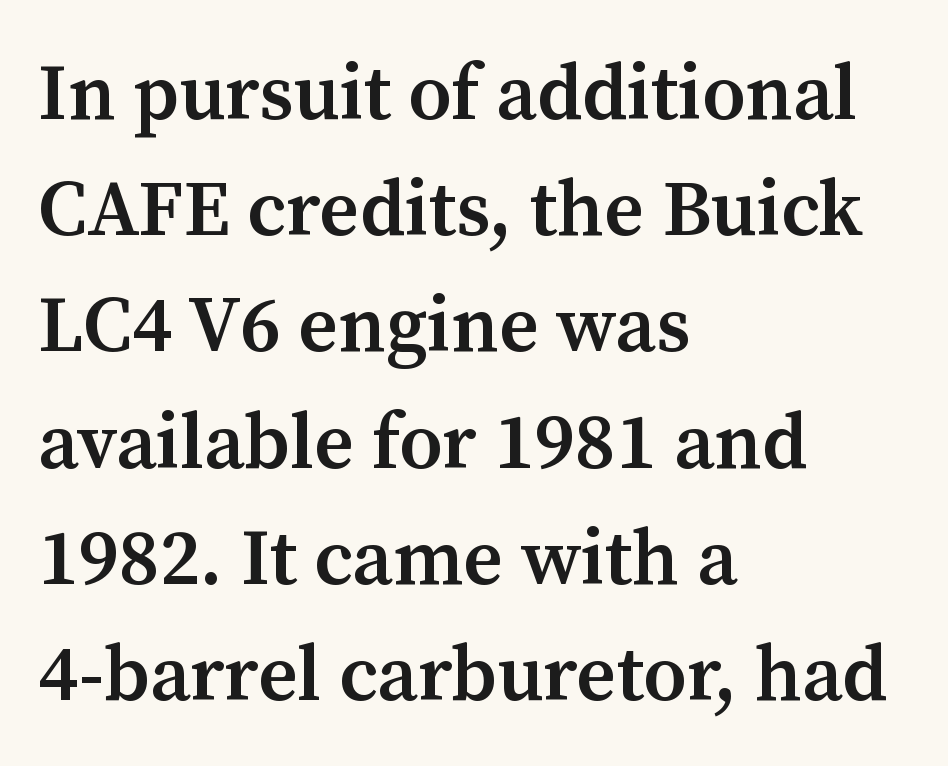
{"serif": "yes", "italic": "no", "bold": "semi", "weight": "semibold", "width": "normal", "stroke_contrast": "medium", "x_height": "medium", "monospaced": "no", "underline": "no", "align": "left", "line_spacing": "normal", "line_spacing_ratio": 1.49, "letter_spacing": "normal", "letter_spacing_em": 0.0, "glyph_px": 78}
